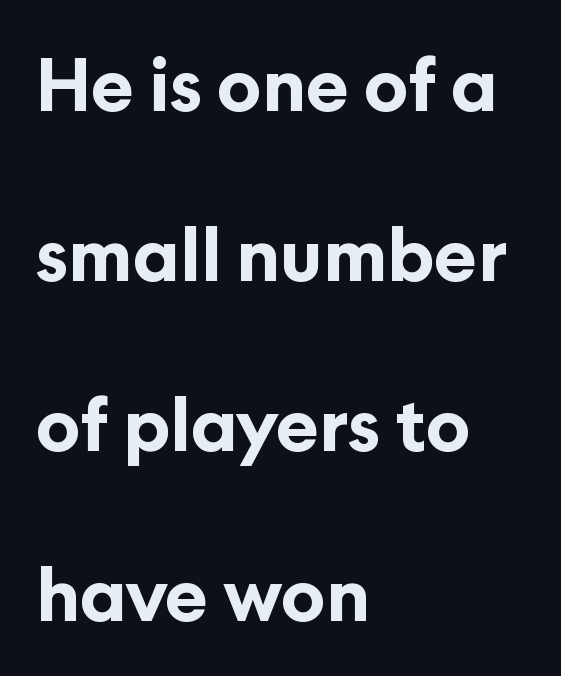
{"serif": "no", "italic": "no", "bold": "yes", "weight": "bold", "width": "normal", "stroke_contrast": "low", "x_height": "medium", "monospaced": "no", "underline": "no", "align": "left", "line_spacing": "loose", "line_spacing_ratio": 2.36, "letter_spacing": "normal", "letter_spacing_em": 0.0, "glyph_px": 72}
